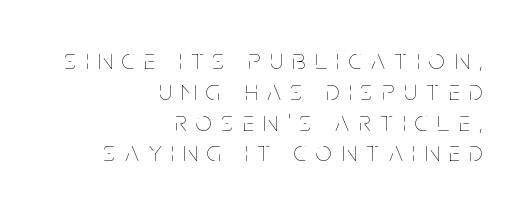
The image shows 28 px thin, condensed type, upright; set right-aligned, tight line spacing (1.1x), unusually wide letter spacing (+0.35 em), not underlined; low stroke contrast and a large x-height.
